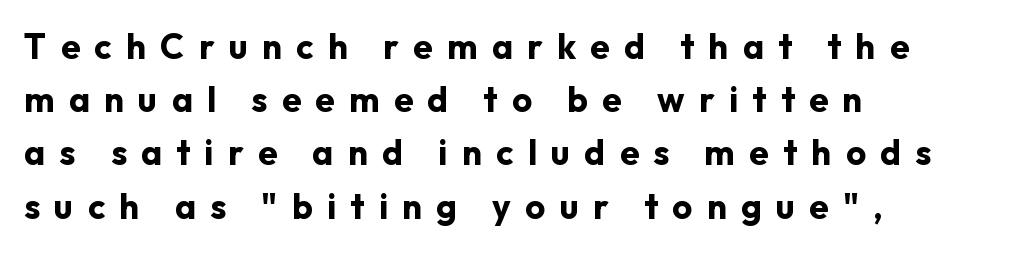
The image shows 35 px bold sans-serif type, upright; set left-aligned, normal line spacing (1.52x), unusually wide letter spacing (+0.41 em), not underlined; low stroke contrast and a medium x-height.
